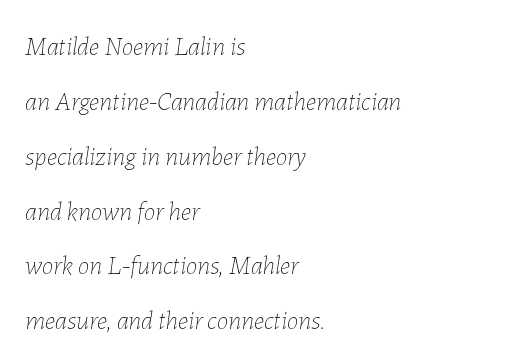
The image shows 26 px text type, italic (leaning right); set left-aligned, loose line spacing (2.11x), normal letter spacing, not underlined.
